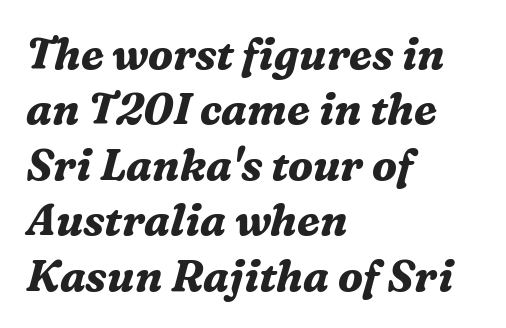
The face used here is seriffed, in the tradition of book romans. Which margin do the lines hug? The left one — the right edge is uneven. The passage shown is not underscored anywhere. I'd describe the lettering as bold — thick and assertive.
